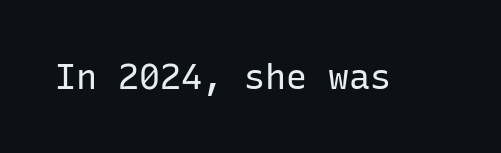
The space beneath each line is pristine and unruled. A light-to-regular cut is what we see here. Typographically, this falls in the sans-serif category. Does extra space separate the letters? No, they use regular spacing. Each letter, wide or thin by design, is forced into the same width here.
